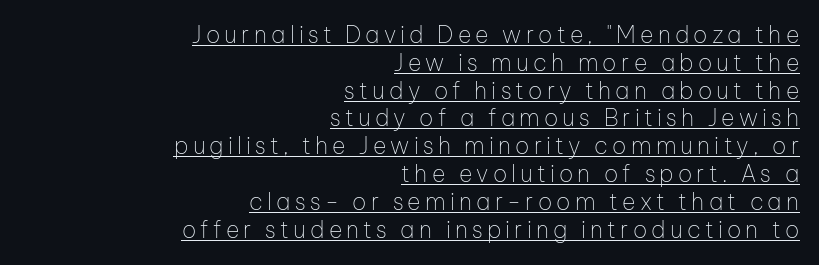
Check the space under the baseline: a stroke is drawn there. Rendered with straight, roman letterforms. A quiet, ordinary-to-light weight characterises the typeface. The typesetter chose a ragged-left arrangement here.
